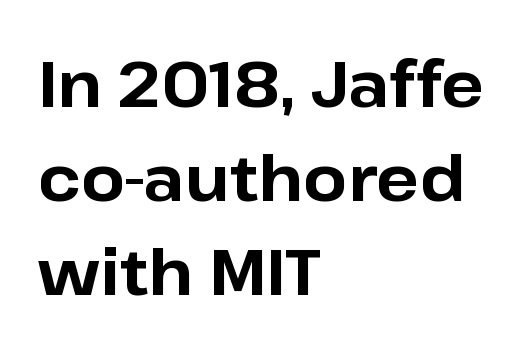
Q: Is the text bold? A: Yes.
Q: Is the text italic (slanted)? A: No, it is upright.
Q: Is the typeface a serif or a sans-serif typeface? A: Sans-serif.
Q: Is the text underlined? A: No.
Q: How is the paragraph aligned? A: Left-aligned.
Q: Is the spacing between letters normal or unusually wide? A: Normal.
Q: Is the spacing between lines tight, normal or loose? A: Normal.
Q: Width (condensed, normal, or wide)? A: Normal.
Q: Stroke contrast? A: Low.
Q: x-height? A: Medium.
Q: Monospaced? A: No.
